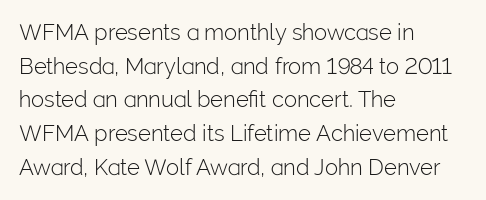
{"italic": "no", "bold": "no", "underline": "no", "align": "left", "line_spacing": "normal", "line_spacing_ratio": 1.53, "letter_spacing": "normal", "letter_spacing_em": 0.0, "glyph_px": 22}
